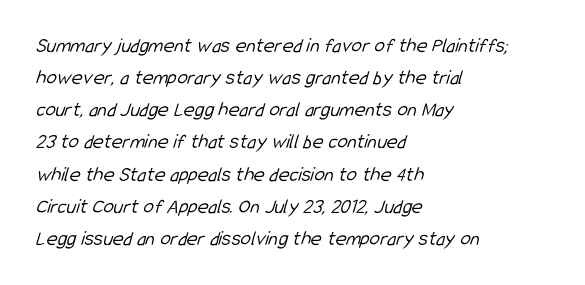
{"bold": "no", "underline": "no", "align": "left", "line_spacing": "normal", "line_spacing_ratio": 1.53, "letter_spacing": "normal", "letter_spacing_em": 0.0, "glyph_px": 21}
